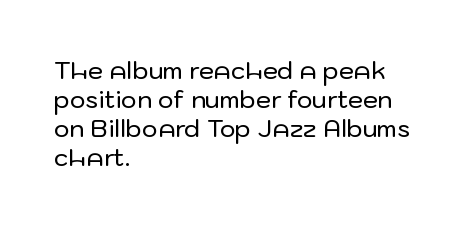
{"italic": "no", "underline": "no", "align": "left", "line_spacing_ratio": 1.21, "letter_spacing": "normal", "letter_spacing_em": 0.0, "glyph_px": 24}
